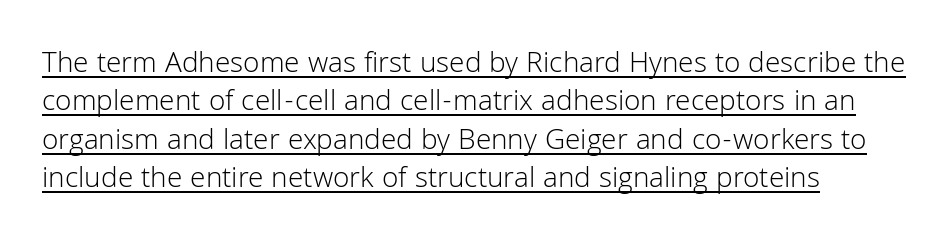
The image shows 30 px light sans-serif type, upright; set left-aligned, normal line spacing (1.28x), normal letter spacing, underlined; low stroke contrast and a medium x-height.
